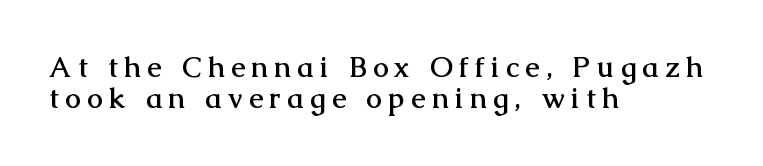
{"serif": "yes", "italic": "no", "bold": "yes", "weight": "semibold", "width": "normal", "stroke_contrast": "medium", "x_height": "medium", "monospaced": "no", "underline": "no", "align": "left", "line_spacing": "tight", "line_spacing_ratio": 1.09, "letter_spacing": "wide", "letter_spacing_em": 0.24, "glyph_px": 28}
